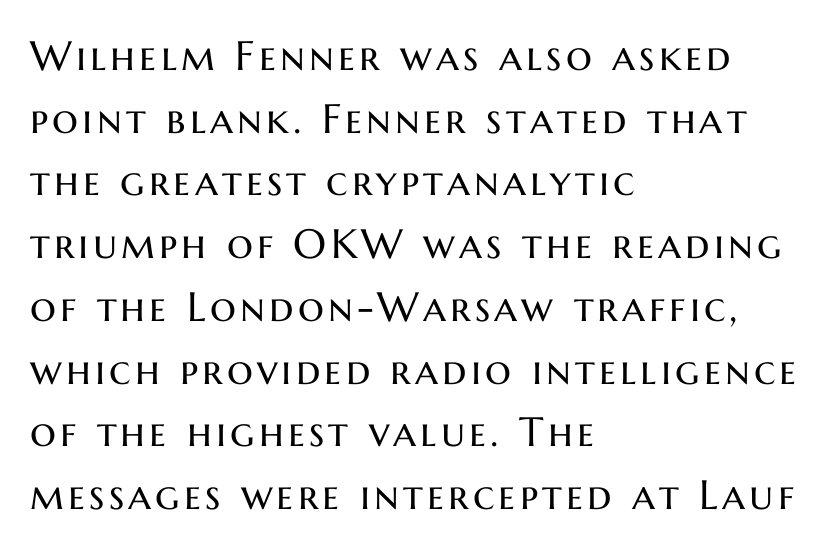
The image shows 41 px regular-weight sans-serif type, upright; set left-aligned, normal line spacing (1.53x), not underlined; medium stroke contrast and a medium x-height.
